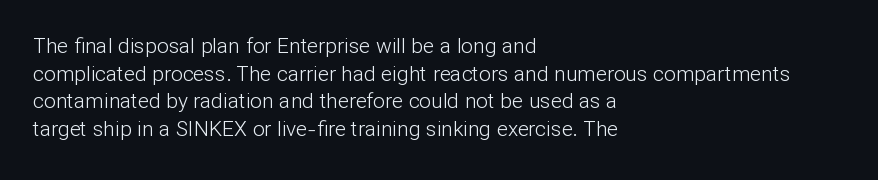
{"italic": "no", "bold": "no", "underline": "no", "align": "left", "line_spacing": "normal", "line_spacing_ratio": 1.32, "letter_spacing": "normal", "letter_spacing_em": 0.0, "glyph_px": 21}
